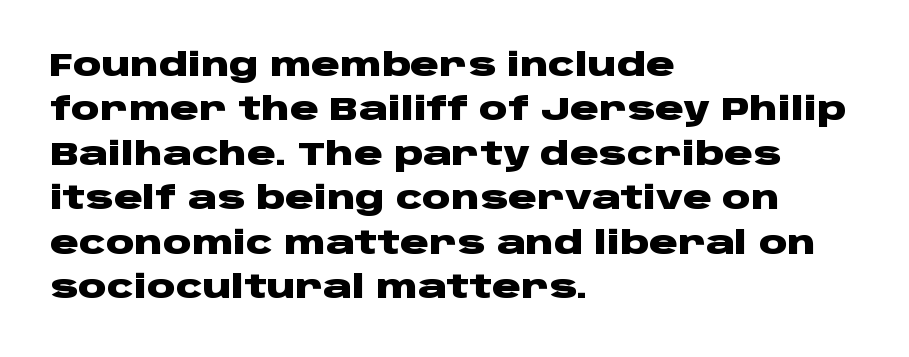
Q: Is the text bold? A: Yes.
Q: Is the text italic (slanted)? A: No, it is upright.
Q: Is the typeface a serif or a sans-serif typeface? A: Sans-serif.
Q: Is the text underlined? A: No.
Q: How is the paragraph aligned? A: Left-aligned.
Q: Is the spacing between letters normal or unusually wide? A: Normal.
Q: Is the spacing between lines tight, normal or loose? A: Normal.
Q: Width (condensed, normal, or wide)? A: Wide.
Q: Stroke contrast? A: Low.
Q: x-height? A: Large.
Q: Monospaced? A: No.
